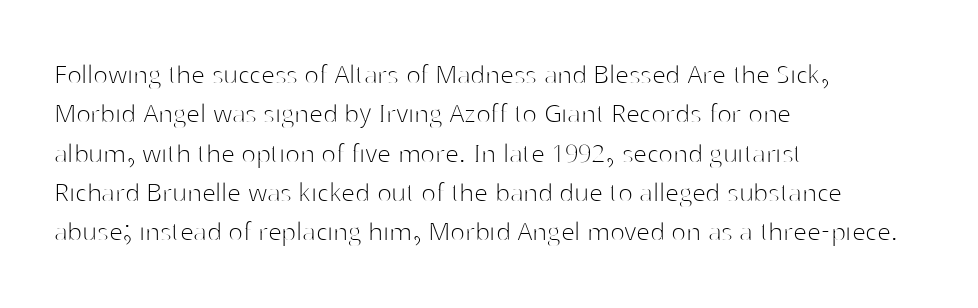
The image shows 31 px thin sans-serif type, upright; set left-aligned, normal line spacing (1.27x), normal letter spacing, not underlined; high stroke contrast and a medium x-height.
